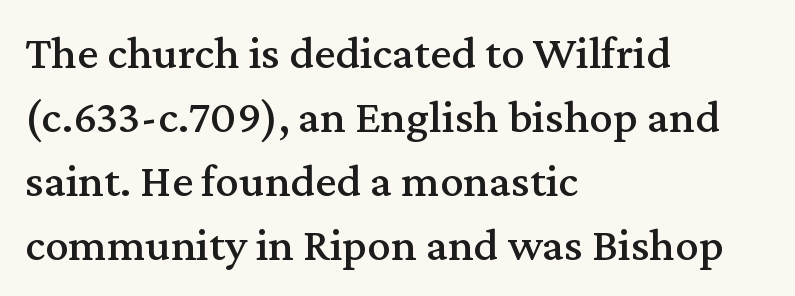
Q: Is the text italic (slanted)? A: No, it is upright.
Q: Is the typeface a serif or a sans-serif typeface? A: Serif.
Q: Is the text underlined? A: No.
Q: How is the paragraph aligned? A: Left-aligned.
Q: Is the spacing between letters normal or unusually wide? A: Normal.
Q: Is the spacing between lines tight, normal or loose? A: Normal.
Q: Width (condensed, normal, or wide)? A: Normal.
Q: Stroke contrast? A: Medium.
Q: x-height? A: Medium.
Q: Monospaced? A: No.
